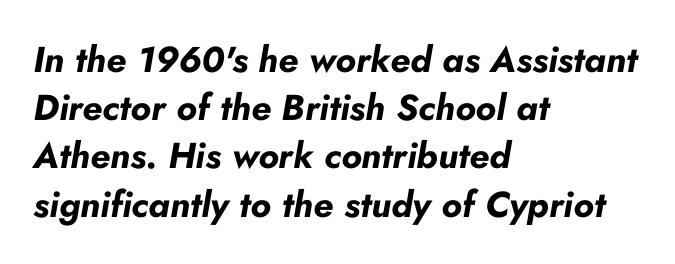
Summary of weight: heavy, a full bold. Glance below the letters and you will spot only blank space. Compared with typical body copy, the letter spacing here is the same. Leftover space on each line is placed entirely after the last word. Interline gaps are of average width in this sample. It's the slanting kind of type.
